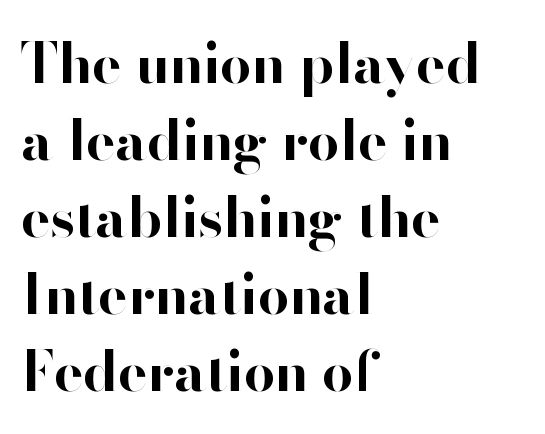
Q: Is the text bold? A: Yes.
Q: Is the text italic (slanted)? A: No, it is upright.
Q: Is the typeface a serif or a sans-serif typeface? A: Sans-serif.
Q: Is the text underlined? A: No.
Q: How is the paragraph aligned? A: Left-aligned.
Q: Is the spacing between letters normal or unusually wide? A: Normal.
Q: Is the spacing between lines tight, normal or loose? A: Normal.
Q: Width (condensed, normal, or wide)? A: Normal.
Q: Stroke contrast? A: High.
Q: x-height? A: Small.
Q: Monospaced? A: No.
